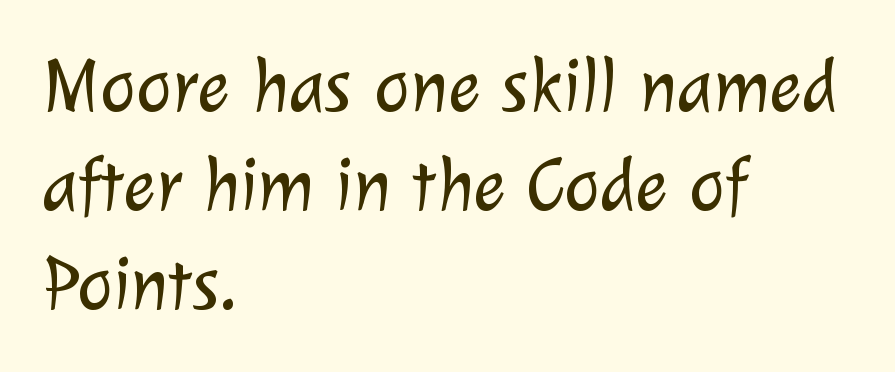
The image shows 76 px light sans-serif type; set left-aligned, normal line spacing (1.3x), normal letter spacing, not underlined; low stroke contrast and a medium x-height.
